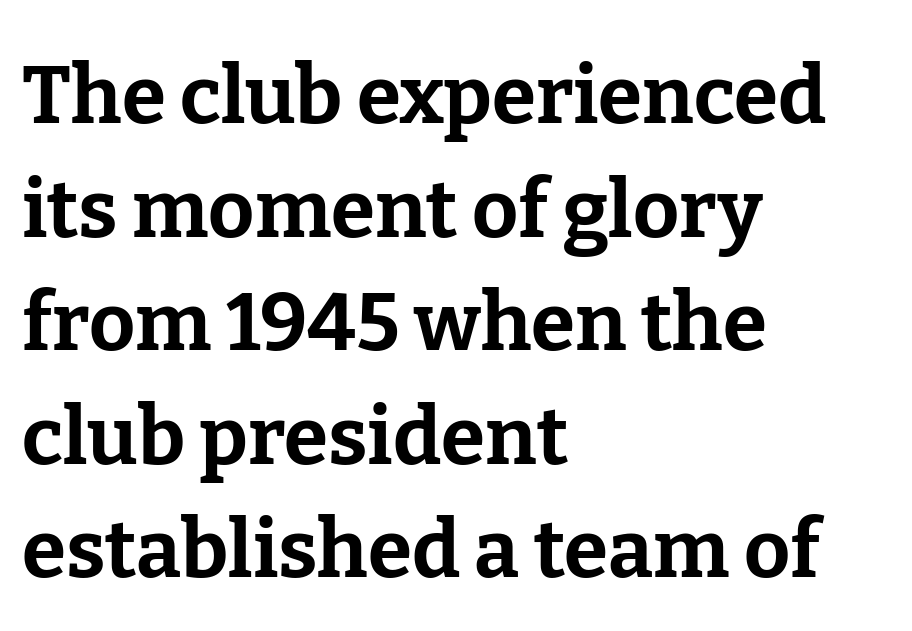
{"serif": "yes", "italic": "no", "bold": "yes", "weight": "bold", "width": "normal", "stroke_contrast": "low", "x_height": "medium", "monospaced": "no", "underline": "no", "align": "left", "line_spacing": "normal", "line_spacing_ratio": 1.42, "letter_spacing": "normal", "letter_spacing_em": 0.0, "glyph_px": 80}
